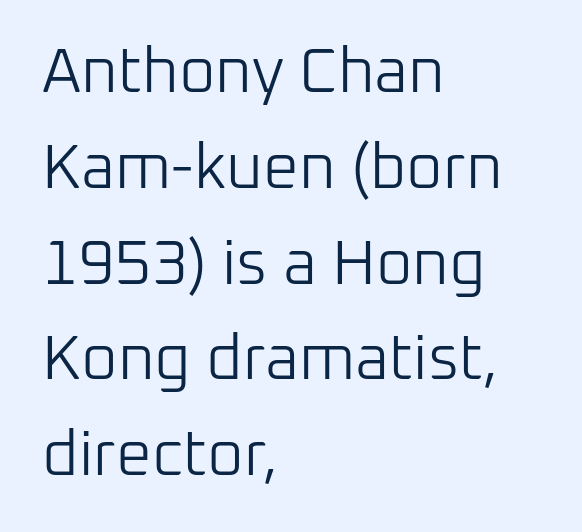
Do the characters align in a grid? No, the font is proportional. Nobody touched the tracking dial on this one. Check the space under the baseline: it is left empty. The passage shown is not bold in any degree. These lines are set flush left with a ragged right edge. In terms of leading, this rendering sits right in the middle.
